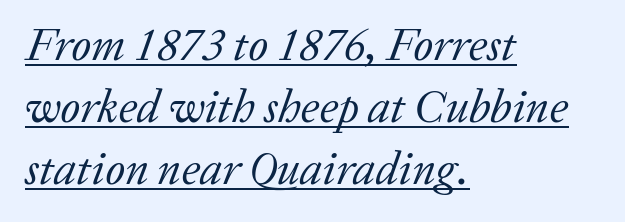
{"serif": "yes", "italic": "yes", "lean": "right", "slant_degrees": 20, "bold": "no", "weight": "regular", "width": "normal", "stroke_contrast": "low", "x_height": "medium", "monospaced": "no", "underline": "yes", "align": "left", "line_spacing": "normal", "line_spacing_ratio": 1.35, "letter_spacing": "normal", "letter_spacing_em": 0.0, "glyph_px": 46}
